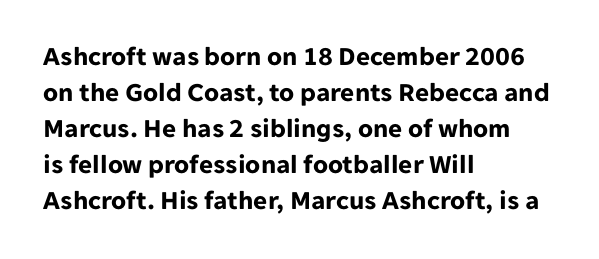
The image shows 27 px bold type, upright; set left-aligned, normal line spacing (1.33x), normal letter spacing, not underlined.
